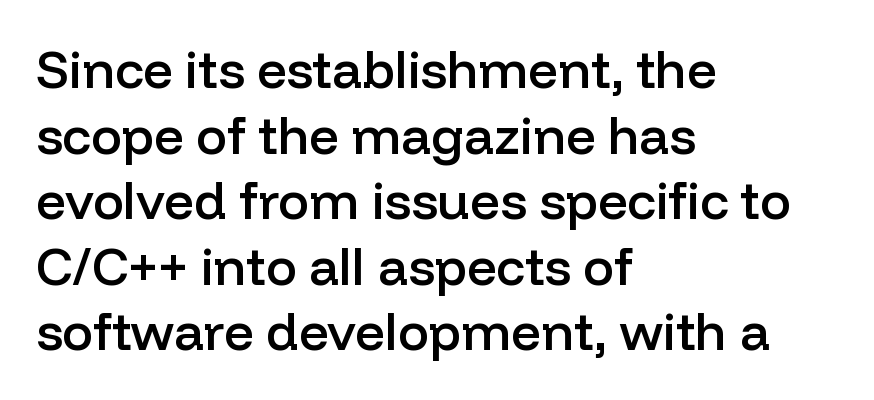
Q: Is the text bold? A: Semi-bold.
Q: Is the text italic (slanted)? A: No, it is upright.
Q: Is the typeface a serif or a sans-serif typeface? A: Sans-serif.
Q: Is the text underlined? A: No.
Q: How is the paragraph aligned? A: Left-aligned.
Q: Is the spacing between letters normal or unusually wide? A: Normal.
Q: Is the spacing between lines tight, normal or loose? A: Normal.
Q: Width (condensed, normal, or wide)? A: Normal.
Q: Stroke contrast? A: Low.
Q: x-height? A: Medium.
Q: Monospaced? A: No.
